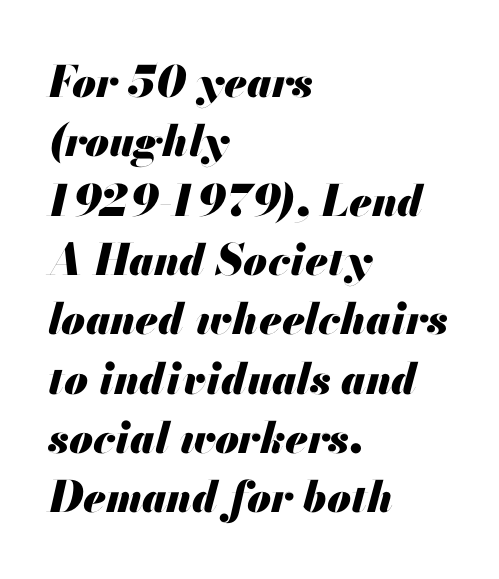
Q: Is the text bold? A: Yes.
Q: Is the text italic (slanted)? A: Yes, it leans right by about 13 degrees.
Q: Is the text underlined? A: No.
Q: How is the paragraph aligned? A: Left-aligned.
Q: Is the spacing between letters normal or unusually wide? A: Normal.
Q: Is the spacing between lines tight, normal or loose? A: Normal.
Q: Width (condensed, normal, or wide)? A: Normal.
Q: Stroke contrast? A: Medium.
Q: x-height? A: Small.
Q: Monospaced? A: No.
